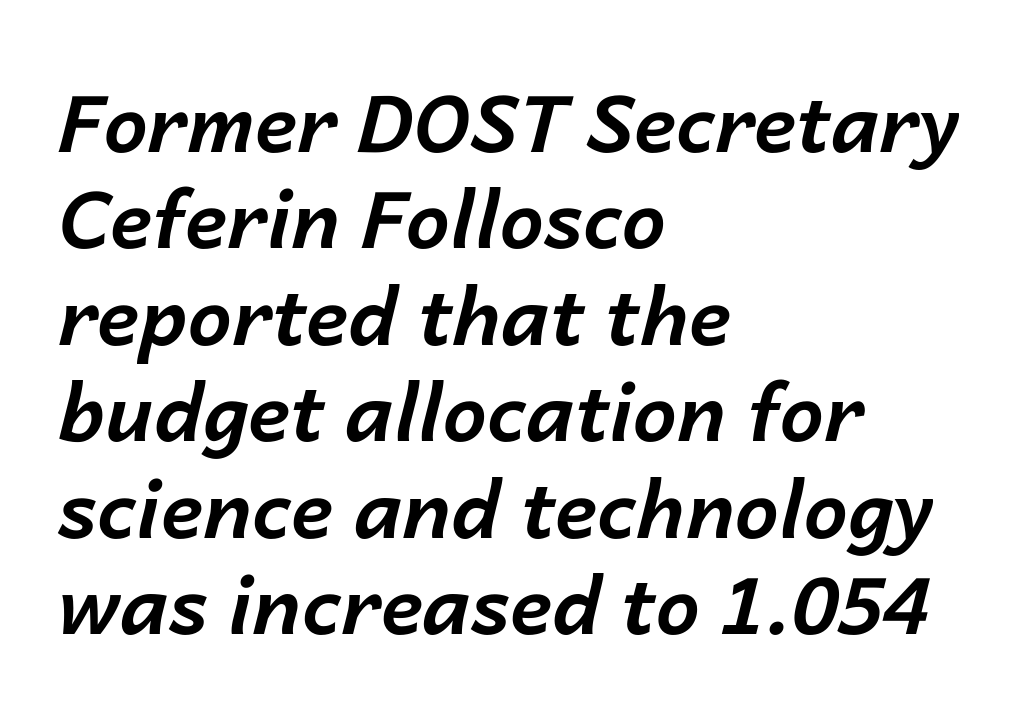
Q: Is the text bold? A: Yes.
Q: Is the text italic (slanted)? A: Yes, it leans right by about 14 degrees.
Q: Is the text underlined? A: No.
Q: How is the paragraph aligned? A: Left-aligned.
Q: Is the spacing between letters normal or unusually wide? A: Normal.
Q: Width (condensed, normal, or wide)? A: Normal.
Q: Stroke contrast? A: Low.
Q: x-height? A: Medium.
Q: Monospaced? A: No.
